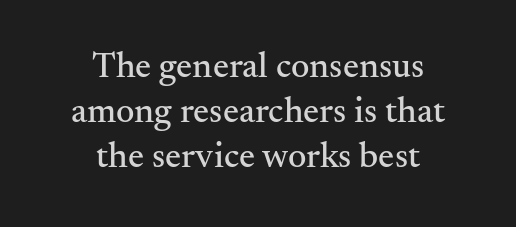
{"serif": "yes", "italic": "no", "width": "normal", "stroke_contrast": "medium", "x_height": "small", "monospaced": "no", "underline": "no", "align": "center", "line_spacing": "normal", "line_spacing_ratio": 1.25, "letter_spacing": "normal", "letter_spacing_em": 0.0, "glyph_px": 36}
